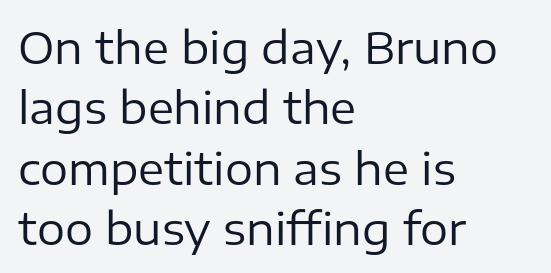
Q: Is the text bold? A: No.
Q: Is the text italic (slanted)? A: No, it is upright.
Q: Is the typeface a serif or a sans-serif typeface? A: Sans-serif.
Q: Is the text underlined? A: No.
Q: How is the paragraph aligned? A: Left-aligned.
Q: Is the spacing between letters normal or unusually wide? A: Normal.
Q: Is the spacing between lines tight, normal or loose? A: Normal.
Q: Width (condensed, normal, or wide)? A: Normal.
Q: Stroke contrast? A: Low.
Q: x-height? A: Medium.
Q: Monospaced? A: No.
